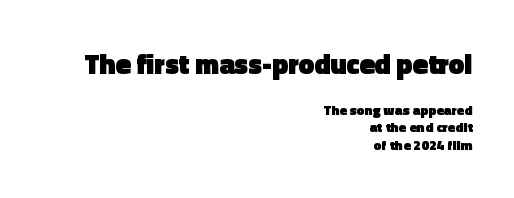
Q: Is the text bold? A: Yes.
Q: Is the text italic (slanted)? A: No, it is upright.
Q: Is the typeface a serif or a sans-serif typeface? A: Sans-serif.
Q: Is the text underlined? A: No.
Q: How is the paragraph aligned? A: Right-aligned.
Q: Is the spacing between letters normal or unusually wide? A: Normal.
Q: Which block of text is set in a larger size, the first (top) or the second (bottom)? A: The first (top) one.
Q: Width (condensed, normal, or wide)? A: Normal.
Q: x-height? A: Medium.
Q: Monospaced? A: No.
